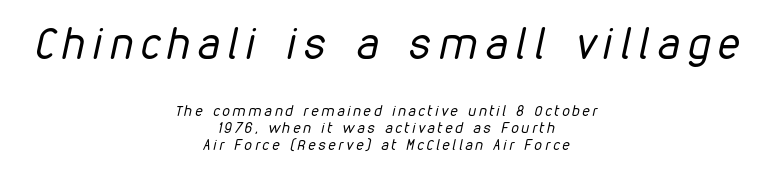
Q: Is the text bold? A: No.
Q: Is the text italic (slanted)? A: Yes, it leans right by about 12 degrees.
Q: Is the text underlined? A: No.
Q: How is the paragraph aligned? A: Centered.
Q: Is the spacing between lines tight, normal or loose? A: Tight.
Q: Which block of text is set in a larger size, the first (top) or the second (bottom)? A: The first (top) one.
Q: Width (condensed, normal, or wide)? A: Condensed.
Q: Stroke contrast? A: Low.
Q: x-height? A: Medium.
Q: Monospaced? A: No.
